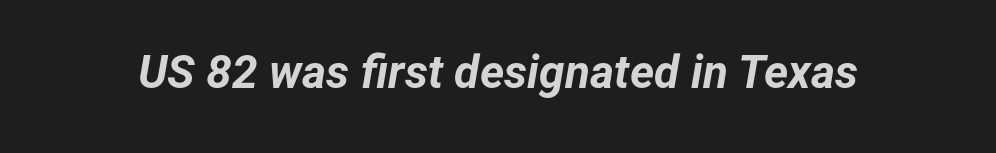
Each letter keeps its own natural width here, so spacing adapts to shape. Nobody drew a line under any word here. How heavy is the stroke? Heavy — this is a bold. The axis of the letterforms is tilted away from vertical.
